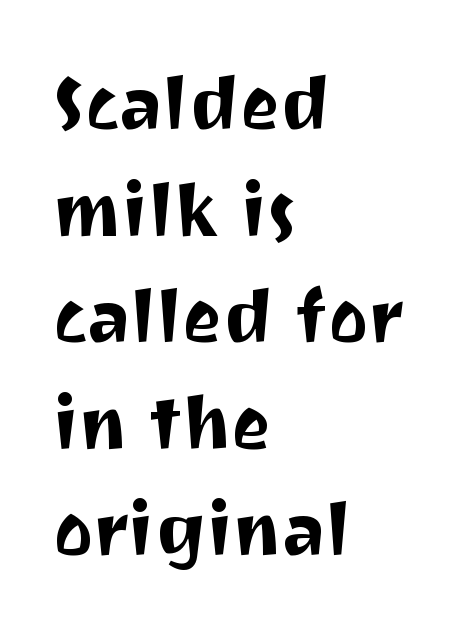
The image shows 74 px sans-serif type, upright; set left-aligned, normal line spacing (1.44x), normal letter spacing, not underlined; medium stroke contrast and a medium x-height.
